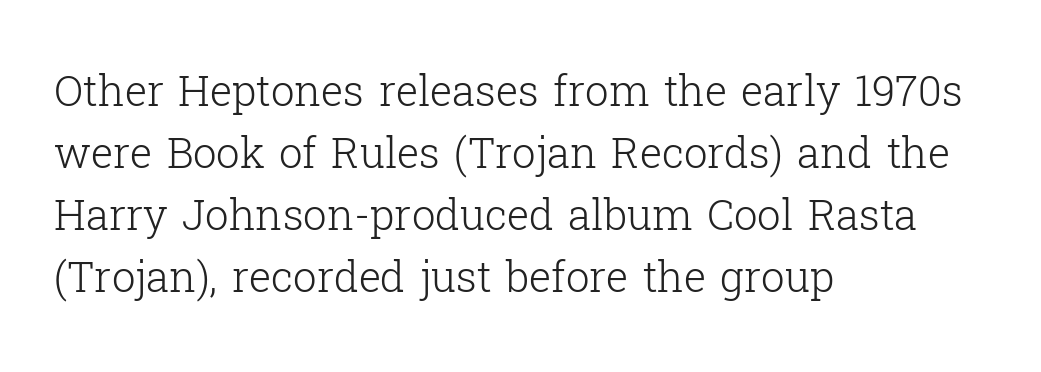
Glance below the letters and you will spot only blank space. This sample uses a serif face. Is the block centered? No — it sits flush against the left margin. Looks like regular typesetting: each glyph gets only the width it needs.
